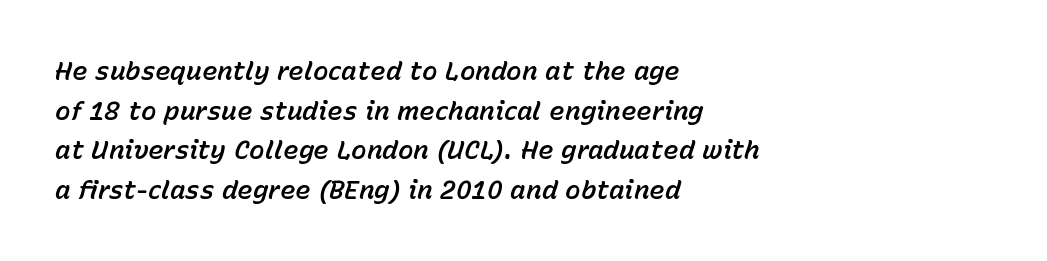
Which margin do the lines hug? The left one — the right edge is uneven. Nobody drew a line under any word here. Italic: yes, the glyphs are oblique. The letters sit at their default tracking, neither squeezed nor spread. The vertical gap from one line to the next is medium.
